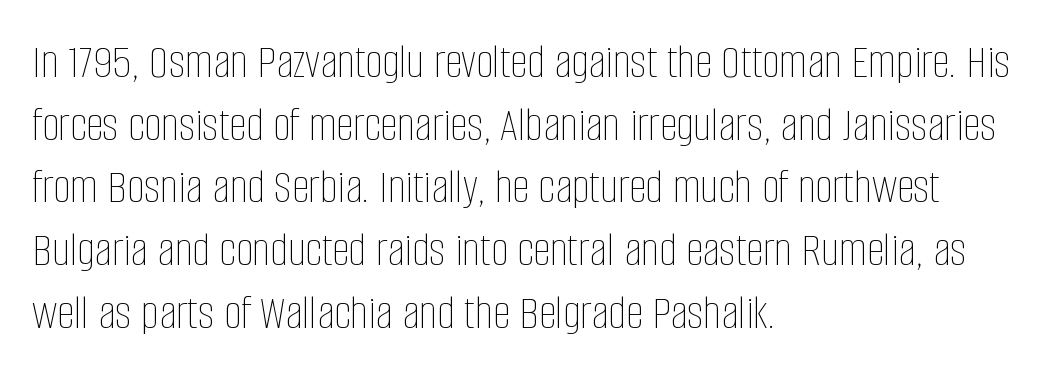
{"italic": "no", "bold": "no", "weight": "thin", "width": "condensed", "stroke_contrast": "low", "x_height": "large", "monospaced": "no", "underline": "no", "align": "left", "line_spacing": "normal", "line_spacing_ratio": 1.28, "letter_spacing": "normal", "letter_spacing_em": 0.0, "glyph_px": 49}
